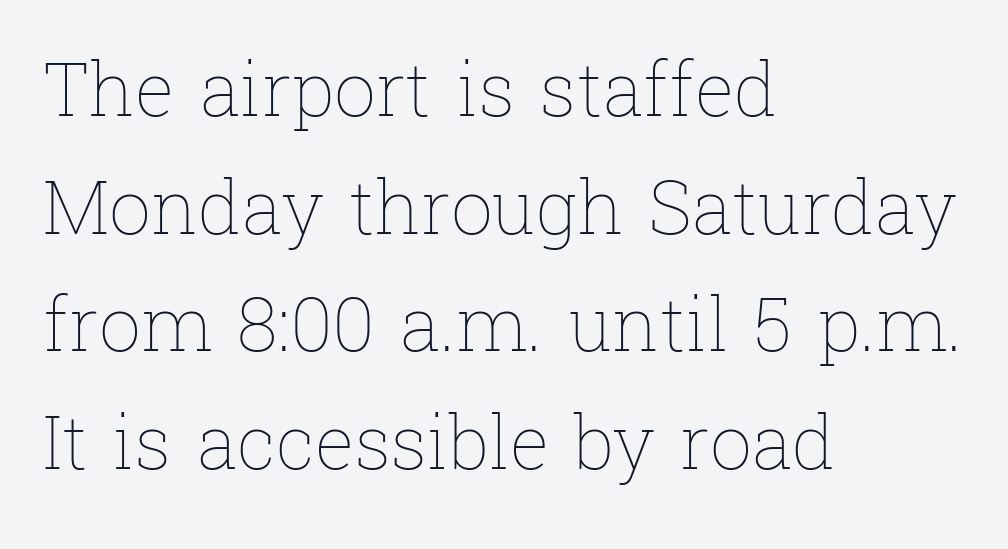
The lines sit at an ordinary, default distance from one another. Which margin do the lines hug? The left one — the right edge is uneven. Has an underline been added? It has not. The face used here is proportionally spaced, like ordinary book or web type. The passage shown has conventional tracking throughout. Notice how the stems are strictly vertical — no italics here.
